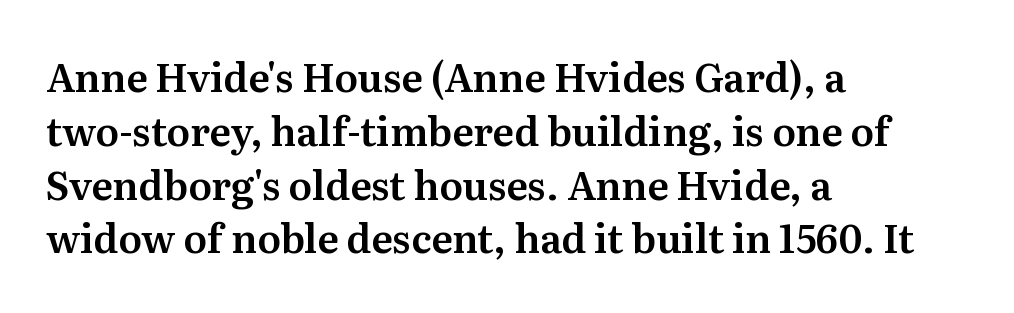
These lines are rendered in a variable-pitch font. The lettering holds an erect, upright posture throughout. Each line starts at the same left margin while the right side varies. The space directly below the letters is spotless. Letter spacing: default.
